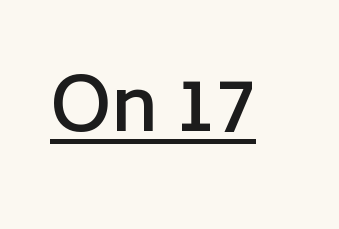
The line texture is even and compact thanks to regular tracking. Glance below the letters and you will spot a drawn line. The font's upright variant was chosen for this text. A fair bit of extra ink — the face is semibold, not bold.
